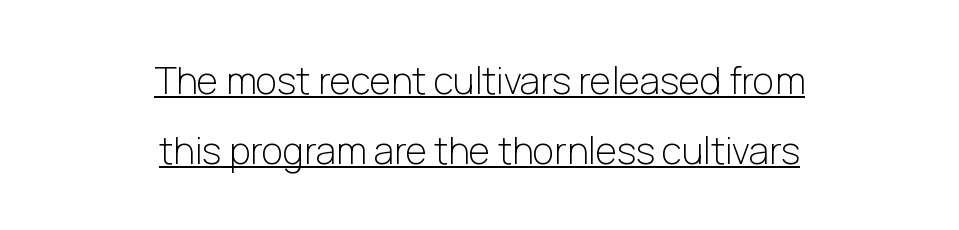
Notice how the stems are strictly vertical — no italics here. This reads as an unemphasized weight, regular at the heaviest. Caption: multi-line text, centered on the measure. The font family rendered here belongs to the sans-serif group. Notice how a bar underscores the lettering throughout. A typesetter would call this proportional, since set widths differ per character.
